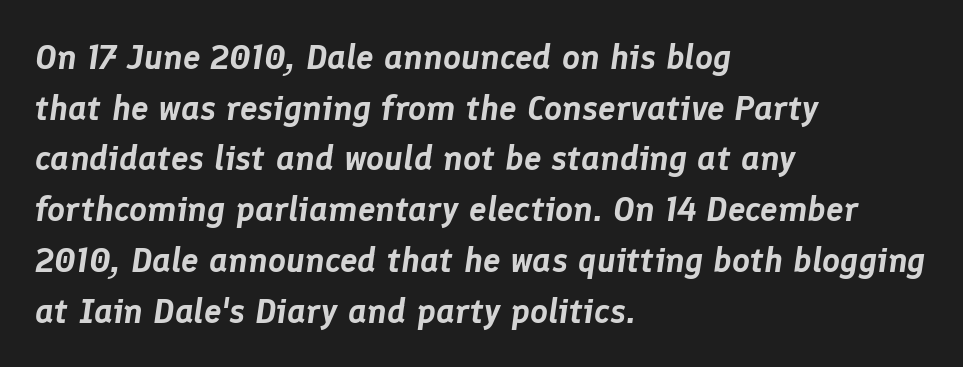
Compared with typical body copy, the letter spacing here is the same. The space between consecutive lines is moderate. Posture: slanted. The string is rendered with underlining switched off.
